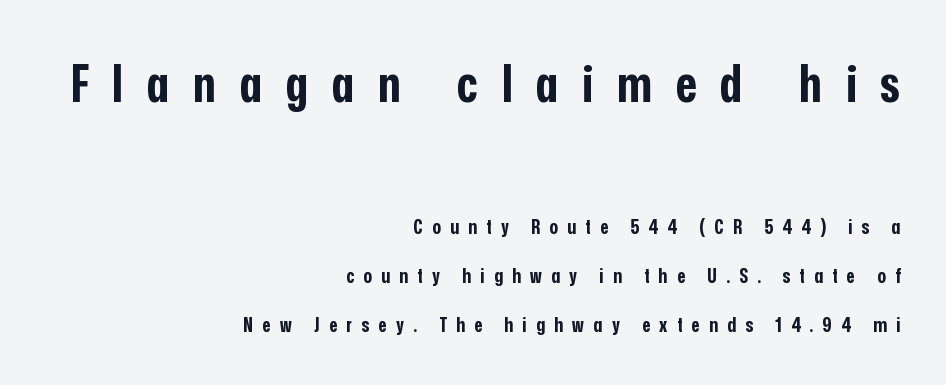
{"serif": "no", "italic": "no", "bold": "yes", "weight": "bold", "width": "condensed", "stroke_contrast": "low", "x_height": "medium", "monospaced": "no", "underline": "no", "align": "right", "line_spacing": "loose", "line_spacing_ratio": 2.45, "letter_spacing": "wide", "letter_spacing_em": 0.47, "larger_block": "first", "size_ratio": 2.55, "glyph_px": 51}
